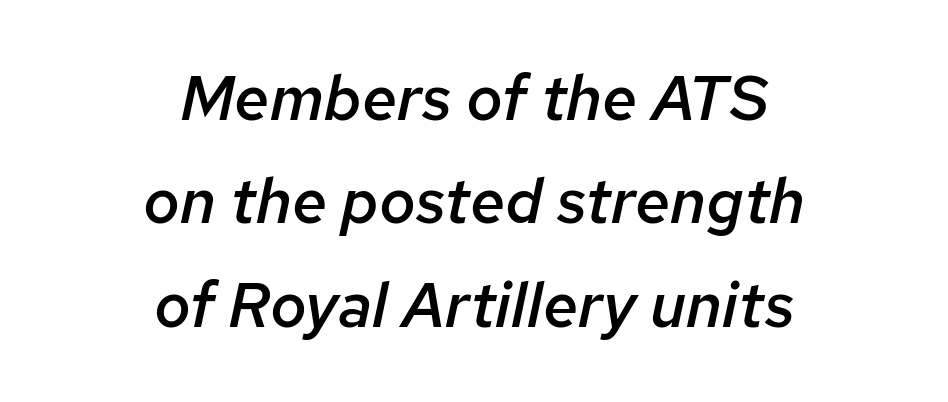
The image shows 63 px semibold type, italic (leaning right); set centered, normal line spacing (1.64x), normal letter spacing, not underlined; low stroke contrast and a medium x-height.
